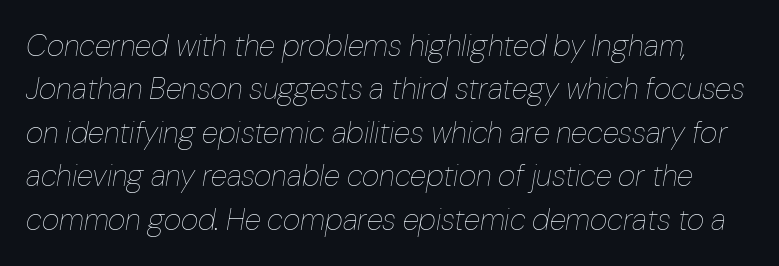
Q: Is the text bold? A: No.
Q: Is the text italic (slanted)? A: Yes, it leans right by about 10 degrees.
Q: Is the text underlined? A: No.
Q: Is the spacing between letters normal or unusually wide? A: Normal.
Q: Is the spacing between lines tight, normal or loose? A: Normal.
Q: Width (condensed, normal, or wide)? A: Normal.
Q: Stroke contrast? A: Low.
Q: x-height? A: Medium.
Q: Monospaced? A: No.
